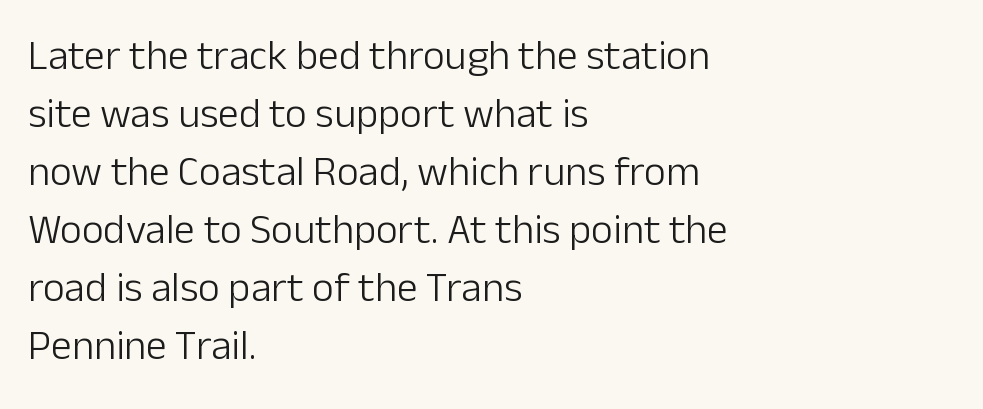
The image shows 42 px light sans-serif type, upright; set left-aligned, normal line spacing (1.38x), normal letter spacing, not underlined; low stroke contrast and a medium x-height.
